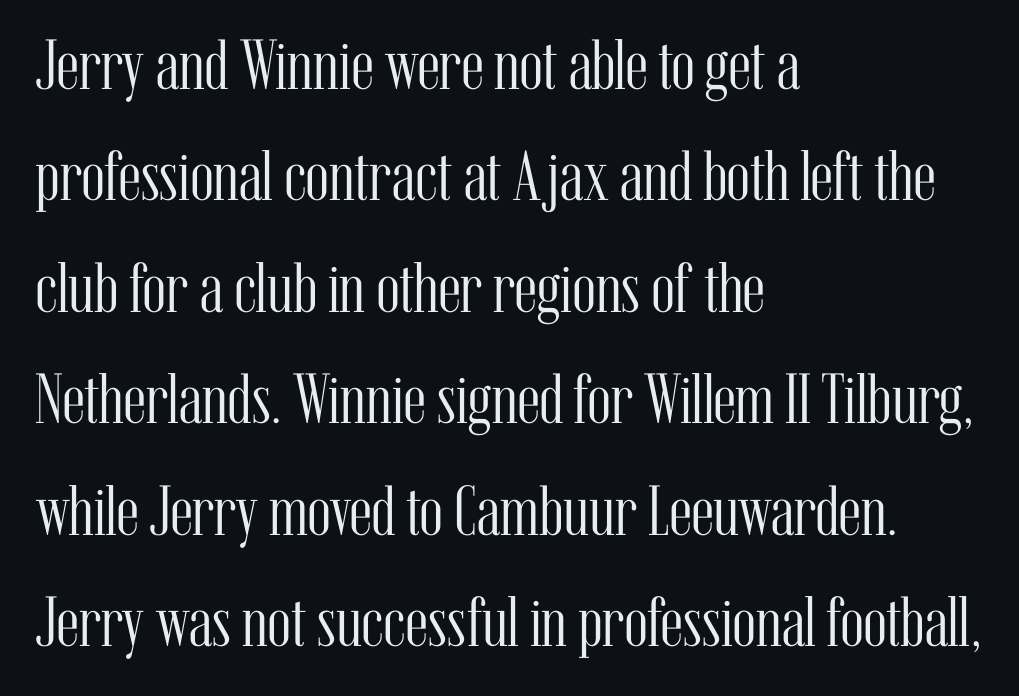
{"serif": "yes", "italic": "no", "bold": "no", "weight": "light", "width": "condensed", "stroke_contrast": "medium", "x_height": "medium", "monospaced": "no", "underline": "no", "align": "left", "line_spacing": "normal", "line_spacing_ratio": 1.57, "letter_spacing": "normal", "letter_spacing_em": 0.0, "glyph_px": 71}
